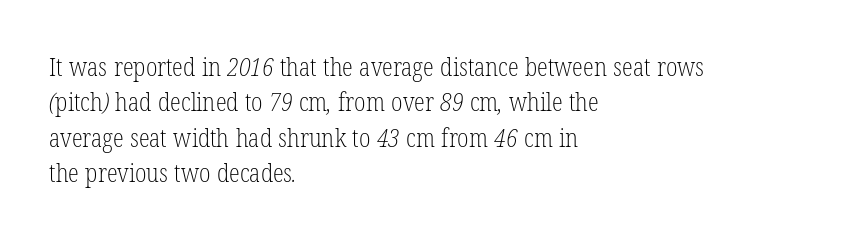
Q: Is the text bold? A: No.
Q: Is the text underlined? A: No.
Q: How is the paragraph aligned? A: Left-aligned.
Q: Is the spacing between letters normal or unusually wide? A: Normal.
Q: Is the spacing between lines tight, normal or loose? A: Normal.
